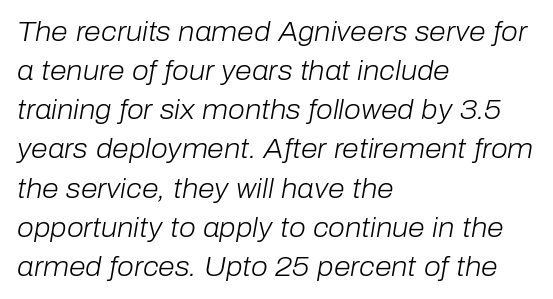
The image shows 27 px text type, italic (leaning right); set left-aligned, normal line spacing (1.45x), normal letter spacing, not underlined.
